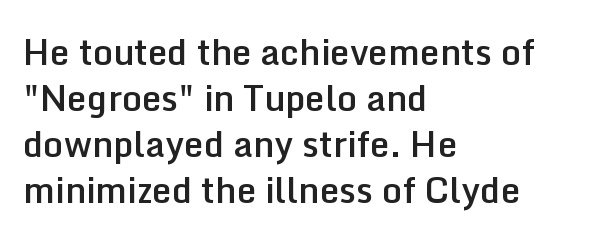
Which margin do the lines hug? The left one — the right edge is uneven. The passage shown has conventional tracking throughout. The letters stand straight up with perfectly vertical stems. As a designer I'd log this as weight 600, semibold. Spacing verdict: proportional, widths tailored to each character. The rows are spaced the way most documents space them.
